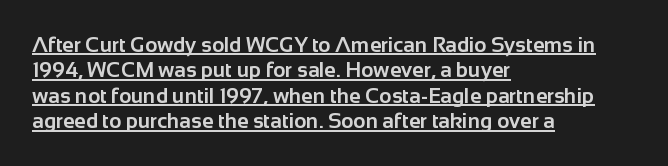
Q: Is the text bold? A: Yes.
Q: Is the text italic (slanted)? A: No, it is upright.
Q: Is the text underlined? A: Yes.
Q: How is the paragraph aligned? A: Left-aligned.
Q: Is the spacing between letters normal or unusually wide? A: Normal.
